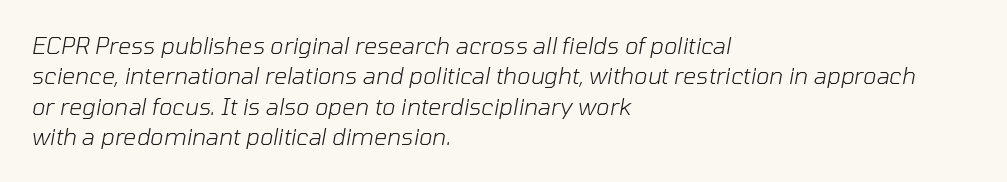
Does the leading feel generous? No, just average. Typeset ragged right — the left edge is the straight one. These lines keep a tight, regular rhythm from letter to letter. Characters are canted at an angle relative to the baseline's perpendicular. Words float on clear page, feet unadorned.
